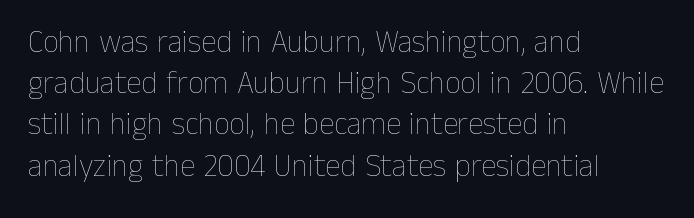
The image shows 31 px thin type, upright; set left-aligned, normal line spacing (1.33x), normal letter spacing, not underlined; low stroke contrast and a medium x-height.
